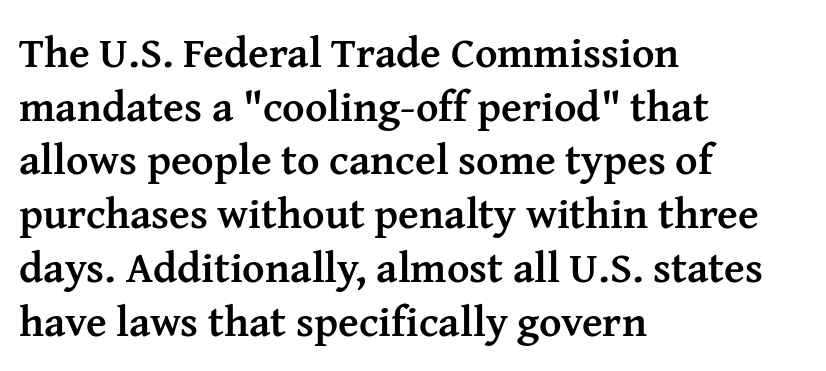
Nobody drew a line under any word here. Posture: vertical. Honestly, the letter spacing is just normal — you wouldn't notice it. Check where the strokes stop: tiny serifs finish them off. Students, observe: this is what conventionally led text looks like.
